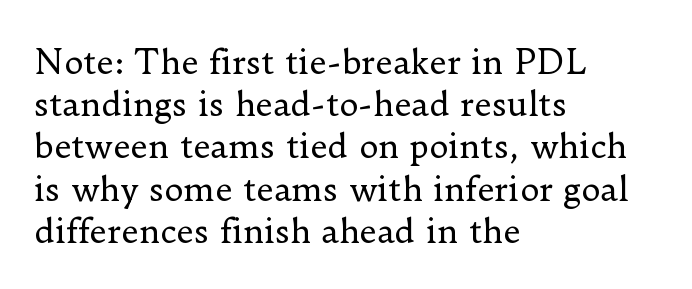
The strip under each line holds only bare page. These lines stack with their left ends in a neat column. The passage shown is typed in a proportional face where columns would drift. Serifs: yes, visible at the terminals of the letterforms.
